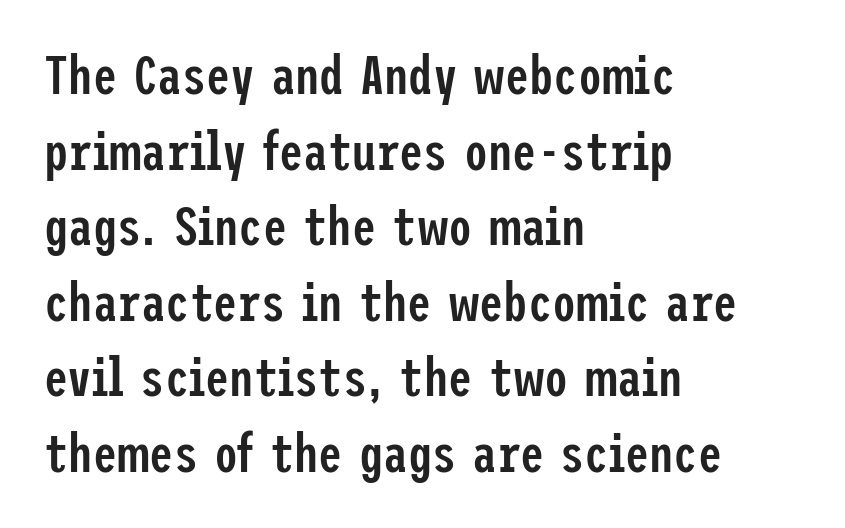
When letters stand straight like this, we call the style roman or upright. Firm but not heavy-handed strokes: this text is semibold. The line-height multiplier appears to be the usual default. Visually the block forms a straight wall on the left and a jagged coastline on the right.
